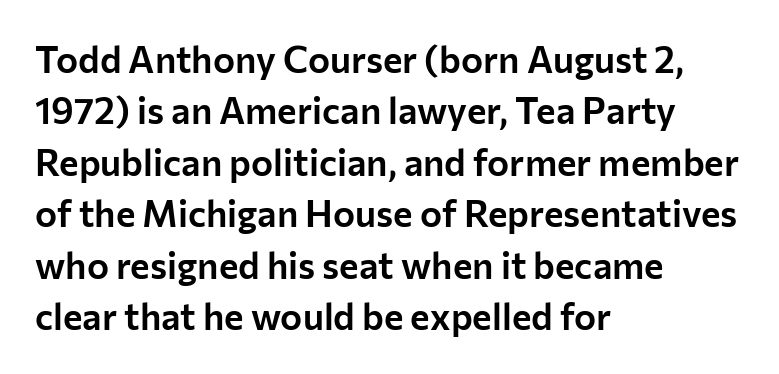
{"serif": "no", "italic": "no", "width": "normal", "stroke_contrast": "low", "x_height": "medium", "monospaced": "no", "underline": "no", "align": "left", "line_spacing": "normal", "line_spacing_ratio": 1.39, "letter_spacing": "normal", "letter_spacing_em": 0.0, "glyph_px": 37}
